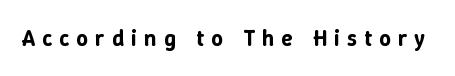
The image shows 23 px text type, upright; set unusually wide letter spacing (+0.31 em), not underlined.
